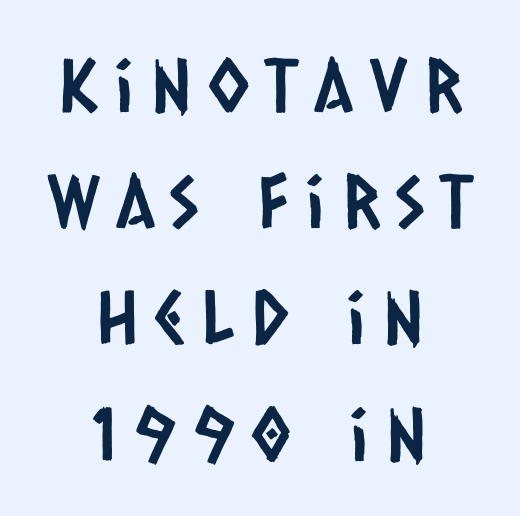
{"serif": "no", "width": "condensed", "stroke_contrast": "low", "x_height": "large", "monospaced": "no", "underline": "no", "align": "center", "line_spacing": "normal", "line_spacing_ratio": 1.57, "letter_spacing": "wide", "letter_spacing_em": 0.23, "glyph_px": 74}
